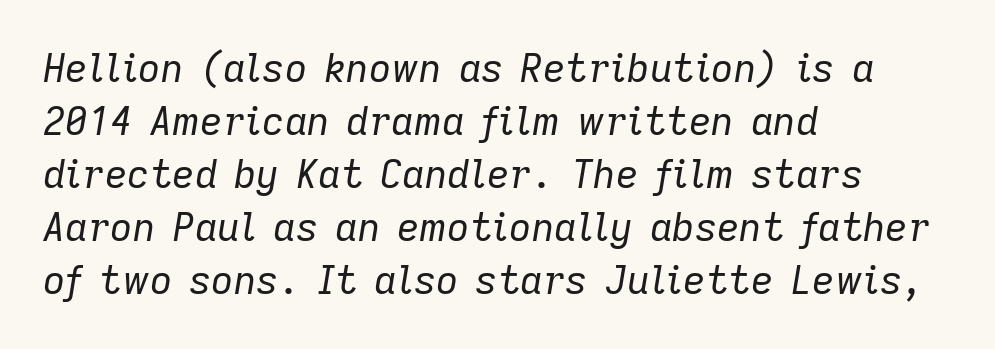
{"italic": "yes", "lean": "right", "slant_degrees": 9, "bold": "no", "weight": "regular", "width": "normal", "stroke_contrast": "low", "x_height": "medium", "monospaced": "no", "underline": "no", "align": "left", "line_spacing": "normal", "line_spacing_ratio": 1.36, "letter_spacing": "normal", "letter_spacing_em": 0.0, "glyph_px": 39}
